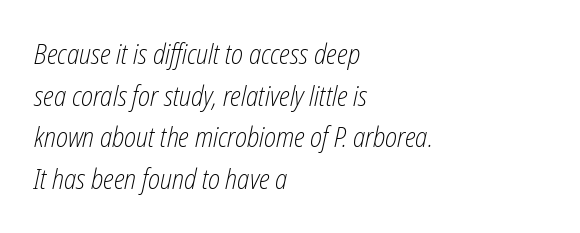
The image shows 28 px light, condensed type, italic (leaning right); set left-aligned, normal line spacing (1.49x), normal letter spacing, not underlined; low stroke contrast and a medium x-height.
